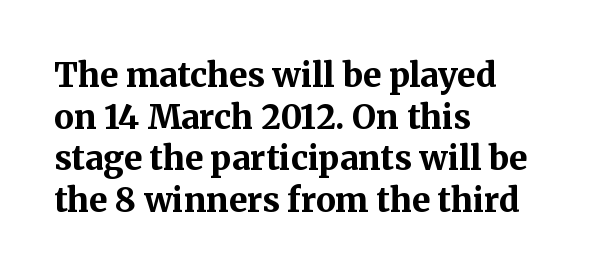
Q: Is the text bold? A: Yes.
Q: Is the text italic (slanted)? A: No, it is upright.
Q: Is the typeface a serif or a sans-serif typeface? A: Serif.
Q: Is the text underlined? A: No.
Q: How is the paragraph aligned? A: Left-aligned.
Q: Is the spacing between letters normal or unusually wide? A: Normal.
Q: Is the spacing between lines tight, normal or loose? A: Normal.
Q: Width (condensed, normal, or wide)? A: Normal.
Q: Stroke contrast? A: Medium.
Q: x-height? A: Medium.
Q: Monospaced? A: No.
